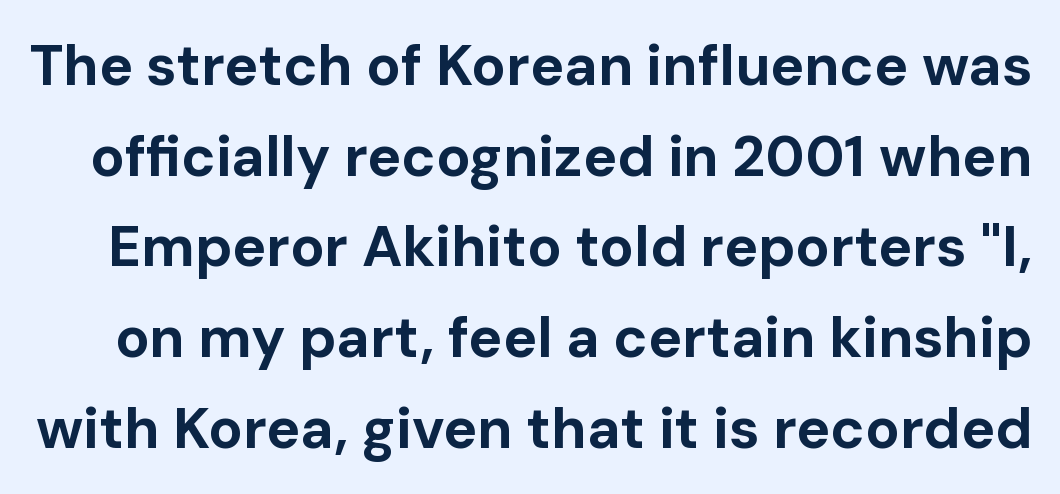
Honestly, there is no underline to notice here at all. Does the leading feel generous? No, just average. The type family on display is of the sans-serif kind. Is the letter spacing exaggerated? No — it looks like the ordinary default. Character widths vary here, with narrow letters taking less room than wide ones.
